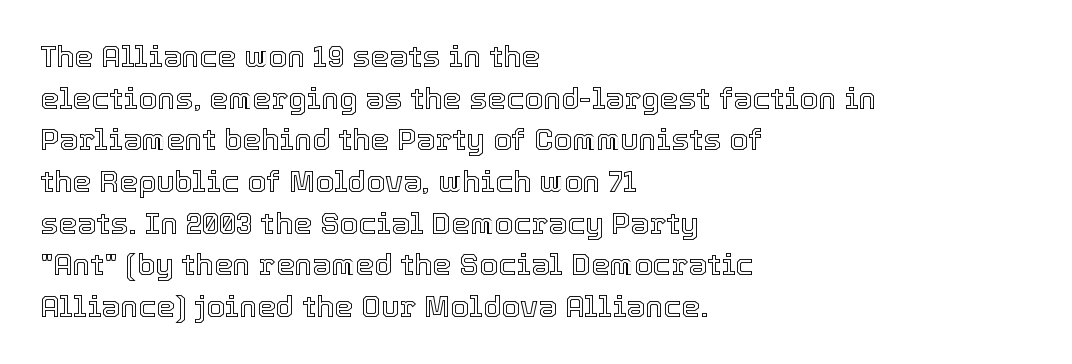
The image shows 30 px text type, upright; set left-aligned, normal line spacing (1.39x), normal letter spacing, not underlined; a medium x-height.
